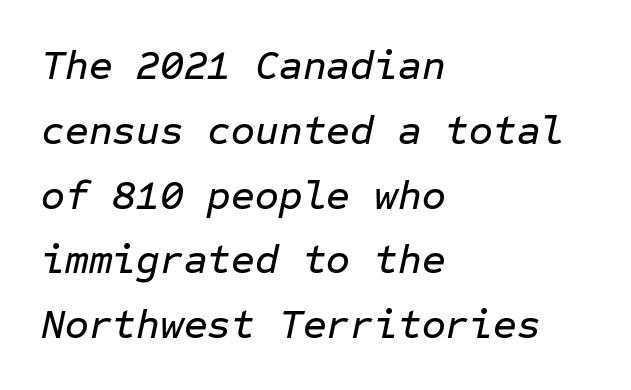
The image shows 41 px text type, italic (leaning right), monospaced; set left-aligned, normal line spacing (1.58x), normal letter spacing, not underlined; low stroke contrast and a medium x-height.
